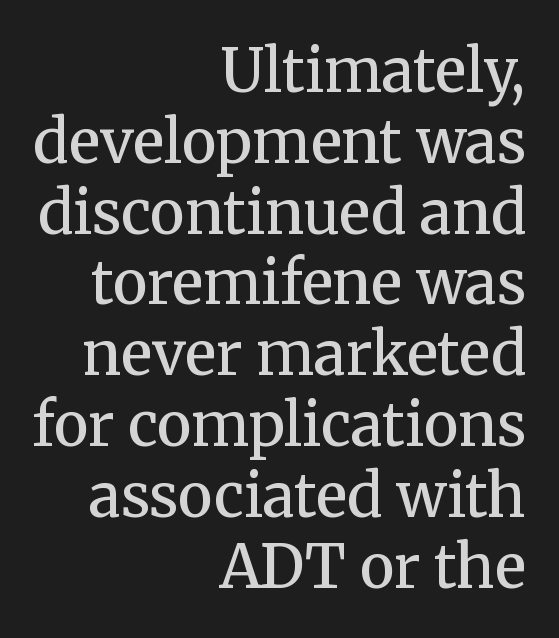
{"serif": "yes", "italic": "no", "bold": "semi", "weight": "semibold", "width": "normal", "stroke_contrast": "medium", "x_height": "medium", "monospaced": "no", "underline": "no", "align": "right", "line_spacing_ratio": 1.2, "letter_spacing": "normal", "letter_spacing_em": 0.0, "glyph_px": 59}
